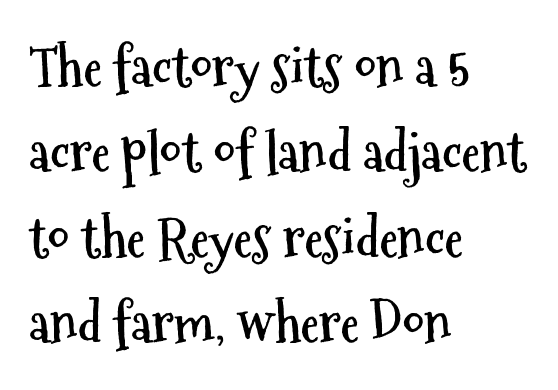
The rendering anchors every line to the left-hand side. Typesetter's note: full bold, strokes at maximum text heaviness. This is roman type, the default non-slanted kind. You can tell from the bare stems that sans-serif type was used.
